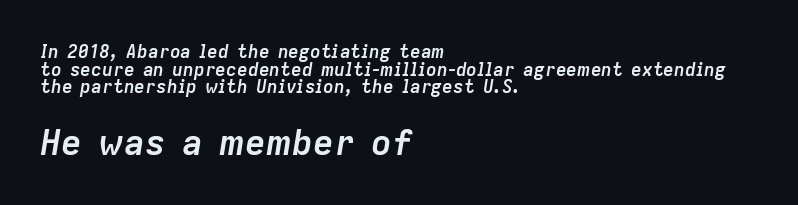
{"italic": "yes", "lean": "right", "slant_degrees": 9, "bold": "yes", "weight": "semibold", "width": "normal", "stroke_contrast": "low", "x_height": "medium", "monospaced": "no", "underline": "no", "align": "left", "line_spacing": "tight", "line_spacing_ratio": 0.98, "letter_spacing": "normal", "letter_spacing_em": 0.0, "larger_block": "second", "size_ratio": 1.94, "glyph_px": 35}
